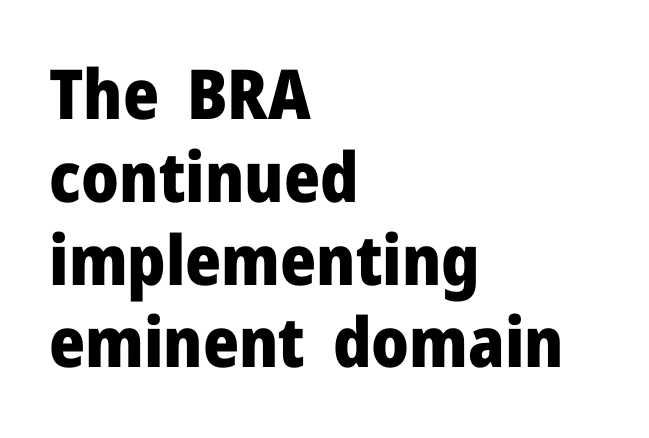
The image shows 69 px heavy sans-serif type, upright; set left-aligned, line spacing 1.2x, normal letter spacing, not underlined; low stroke contrast and a medium x-height.
